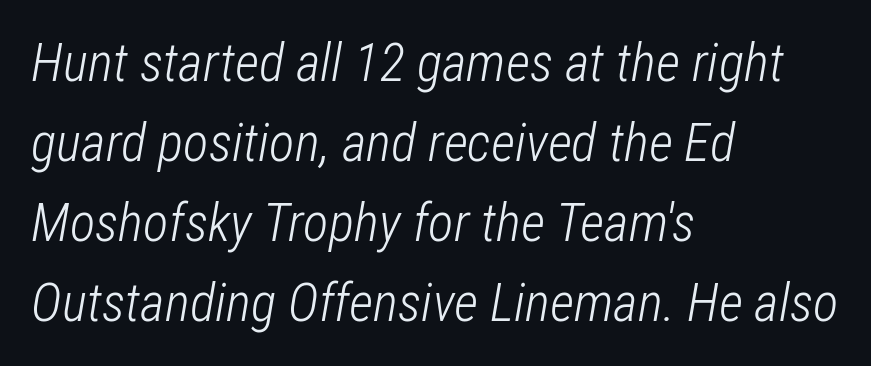
Q: Is the text bold? A: No.
Q: Is the text italic (slanted)? A: Yes, it leans right by about 12 degrees.
Q: Is the text underlined? A: No.
Q: How is the paragraph aligned? A: Left-aligned.
Q: Is the spacing between letters normal or unusually wide? A: Normal.
Q: Is the spacing between lines tight, normal or loose? A: Normal.
Q: Width (condensed, normal, or wide)? A: Condensed.
Q: Stroke contrast? A: Low.
Q: x-height? A: Medium.
Q: Monospaced? A: No.
